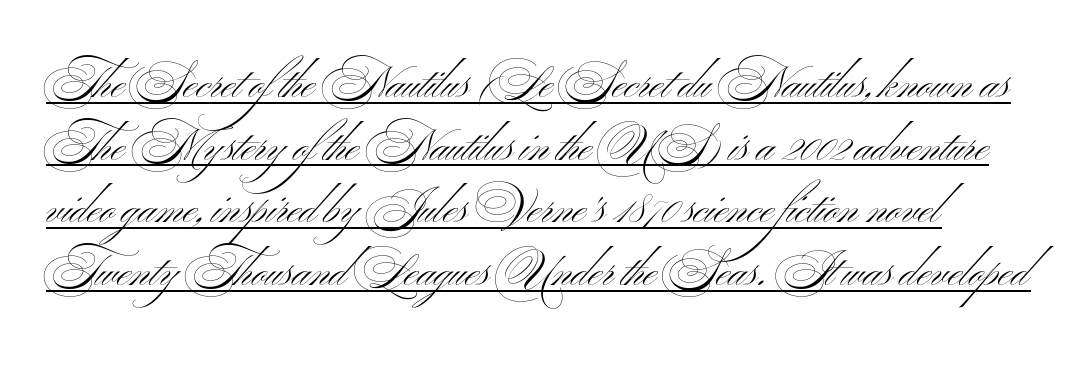
{"serif": "no", "bold": "no", "weight": "light", "width": "wide", "stroke_contrast": "medium", "x_height": "small", "monospaced": "no", "underline": "yes", "line_spacing": "normal", "line_spacing_ratio": 1.39, "letter_spacing": "normal", "letter_spacing_em": 0.0, "glyph_px": 45}
